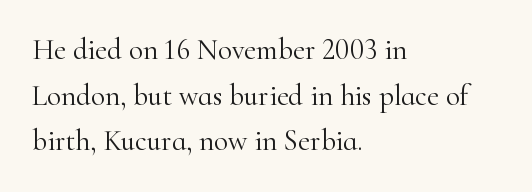
{"serif": "yes", "italic": "no", "bold": "no", "weight": "light", "width": "normal", "stroke_contrast": "high", "x_height": "small", "monospaced": "no", "underline": "no", "align": "left", "line_spacing": "normal", "line_spacing_ratio": 1.57, "letter_spacing": "normal", "letter_spacing_em": 0.0, "glyph_px": 29}
